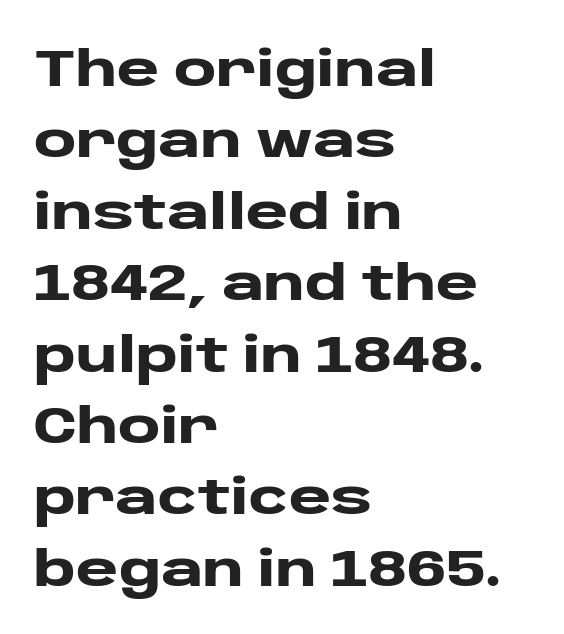
Q: Is the text bold? A: Yes.
Q: Is the text italic (slanted)? A: No, it is upright.
Q: Is the typeface a serif or a sans-serif typeface? A: Sans-serif.
Q: Is the text underlined? A: No.
Q: How is the paragraph aligned? A: Left-aligned.
Q: Is the spacing between letters normal or unusually wide? A: Normal.
Q: Is the spacing between lines tight, normal or loose? A: Normal.
Q: Width (condensed, normal, or wide)? A: Wide.
Q: Stroke contrast? A: Low.
Q: x-height? A: Large.
Q: Monospaced? A: No.
